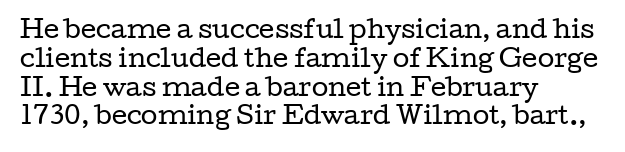
Q: Is the text bold? A: No.
Q: Is the text italic (slanted)? A: No, it is upright.
Q: Is the text underlined? A: No.
Q: How is the paragraph aligned? A: Left-aligned.
Q: Is the spacing between letters normal or unusually wide? A: Normal.
